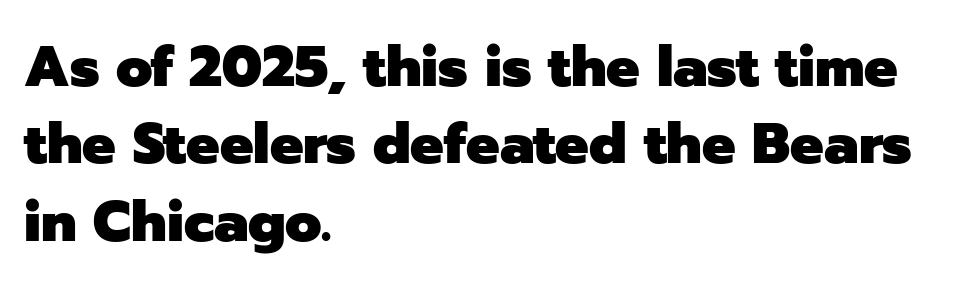
The image shows 56 px heavy sans-serif type, upright; set left-aligned, normal line spacing (1.38x), normal letter spacing, not underlined; low stroke contrast and a medium x-height.
